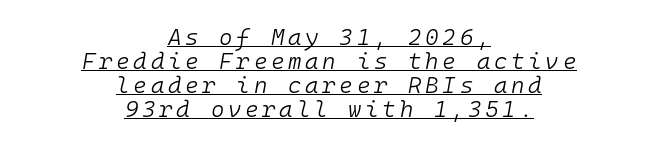
{"italic": "yes", "lean": "right", "slant_degrees": 10, "bold": "no", "underline": "yes", "align": "center", "line_spacing": "tight", "line_spacing_ratio": 1.04, "glyph_px": 23}
